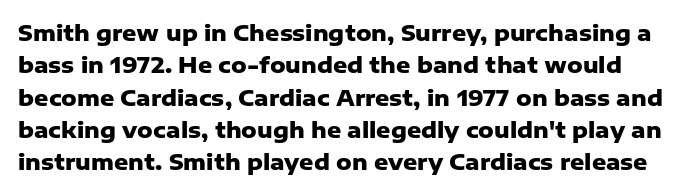
Leading: standard. As a designer I'd log this as weight 700, bold. The passage shown is not underscored anywhere. Every stem runs plumb, perpendicular to the baseline.
